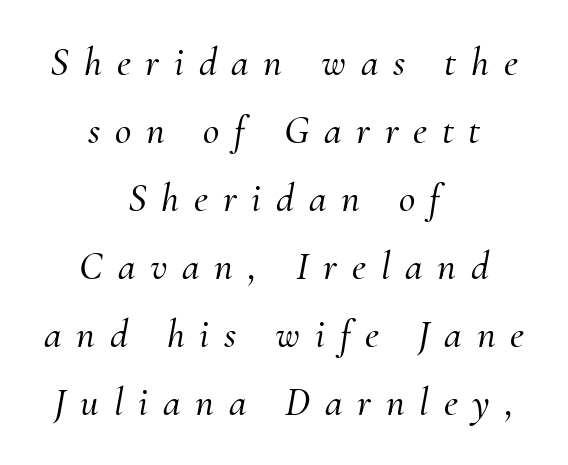
Observe the wide spacing: letters keep a clear distance from each other. Proportional: the letters do not fall into vertical columns. The baseline area is clear. How would I describe the line gaps? Plain and ordinary. Visually the block forms a symmetrical silhouette, jagged on both flanks. Old-style or modern, the face here clearly has serifs.
